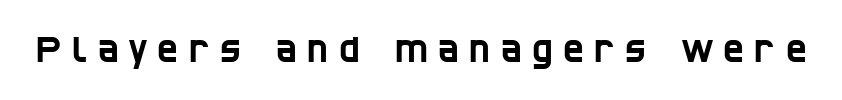
Q: Is the typeface a serif or a sans-serif typeface? A: Sans-serif.
Q: Is the text underlined? A: No.
Q: Is the spacing between letters normal or unusually wide? A: Unusually wide.
Q: Width (condensed, normal, or wide)? A: Condensed.
Q: Stroke contrast? A: Low.
Q: x-height? A: Large.
Q: Monospaced? A: No.
